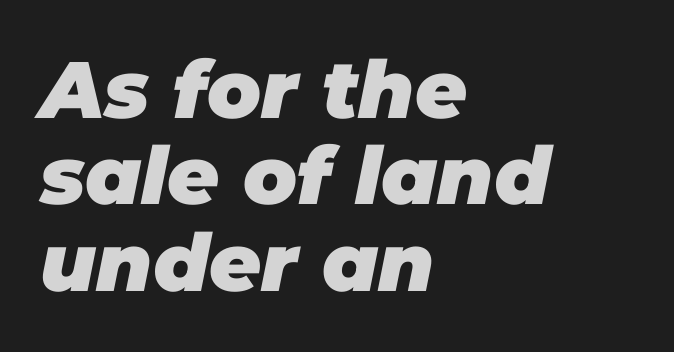
Spacing verdict: proportional, widths tailored to each character. An italicized treatment has been applied to the whole sample. The vertical gap from one line to the next is small. Plain, unruled lines of type. This rendering uses left alignment, leaving the right contour irregular. As a designer I'd log this as weight 700, bold.
